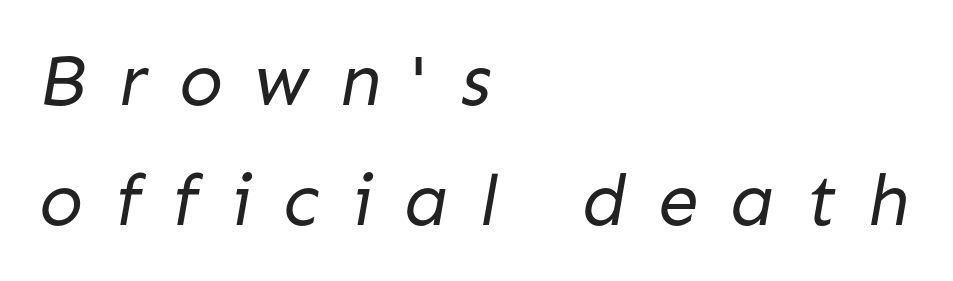
Q: Is the text bold? A: No.
Q: Is the typeface a serif or a sans-serif typeface? A: Sans-serif.
Q: Is the text underlined? A: No.
Q: How is the paragraph aligned? A: Left-aligned.
Q: Is the spacing between letters normal or unusually wide? A: Unusually wide.
Q: Is the spacing between lines tight, normal or loose? A: Normal.
Q: Width (condensed, normal, or wide)? A: Normal.
Q: Stroke contrast? A: Low.
Q: x-height? A: Medium.
Q: Monospaced? A: No.
